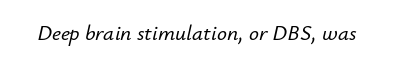
Q: Is the text italic (slanted)? A: Yes, it leans right by about 12 degrees.
Q: Is the text underlined? A: No.
Q: Is the spacing between letters normal or unusually wide? A: Normal.
